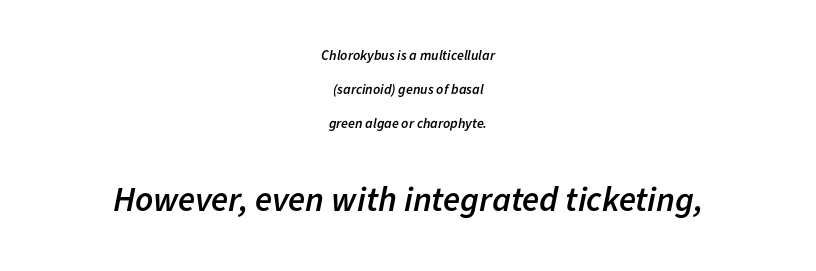
Of the two passages, the one underneath uses the larger point size. Here the designer chose a conventional face with non-uniform glyph widths. This rendering features lettering with no underline. Every row of glyphs is offset so its center matches the block's center.
